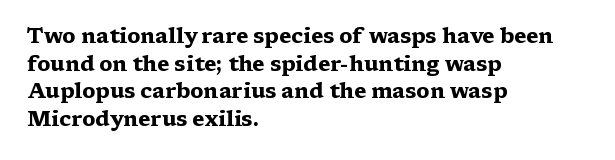
{"italic": "no", "bold": "yes", "underline": "no", "align": "left", "line_spacing": "normal", "line_spacing_ratio": 1.32, "letter_spacing": "normal", "letter_spacing_em": 0.0, "glyph_px": 21}
